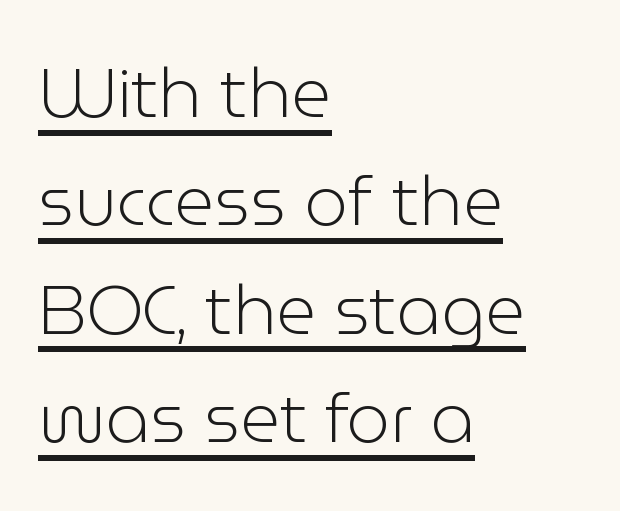
Character widths vary here, with narrow letters taking less room than wide ones. A rule runs beneath these lines of type. Typographically, this falls in the sans-serif category. Does the leading feel generous? No, just average. No heavy texture on the line: the type isn't bold. Does extra space separate the letters? No, they use regular spacing.
